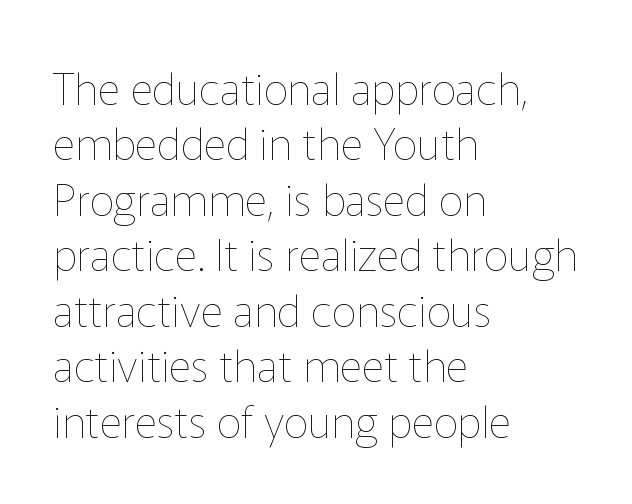
The image shows 44 px thin type, upright; set left-aligned, normal line spacing (1.26x), normal letter spacing, not underlined; low stroke contrast and a medium x-height.
